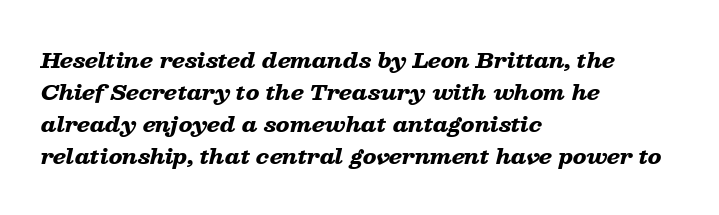
{"italic": "yes", "lean": "right", "slant_degrees": 13, "bold": "yes", "underline": "no", "align": "left", "line_spacing": "normal", "line_spacing_ratio": 1.53, "letter_spacing": "normal", "letter_spacing_em": 0.0, "glyph_px": 21}
